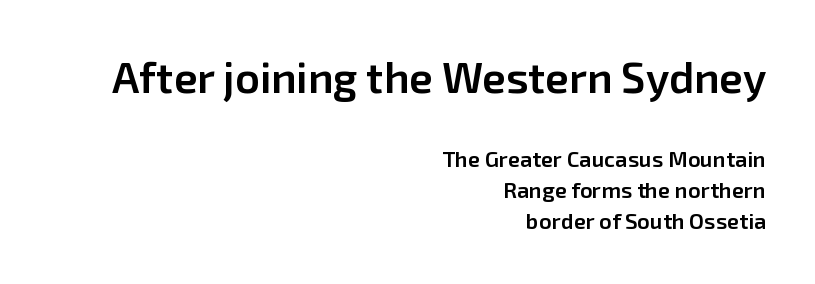
{"serif": "no", "italic": "no", "bold": "semi", "weight": "semibold", "width": "normal", "stroke_contrast": "low", "x_height": "medium", "monospaced": "no", "underline": "no", "align": "right", "line_spacing": "normal", "line_spacing_ratio": 1.41, "letter_spacing": "normal", "letter_spacing_em": 0.0, "larger_block": "first", "size_ratio": 1.95, "glyph_px": 43}
